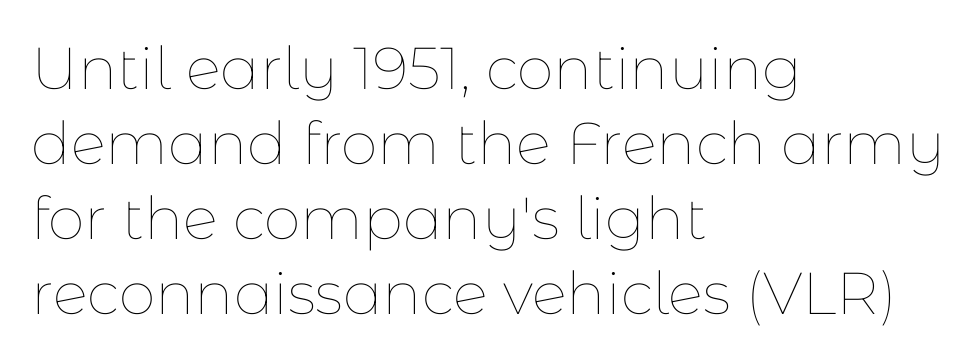
The image shows 59 px thin type, upright; set left-aligned, normal line spacing (1.27x), normal letter spacing, not underlined; low stroke contrast and a medium x-height.
